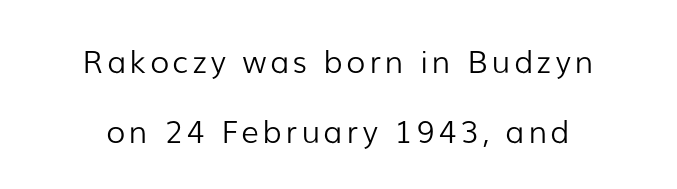
Q: Is the text bold? A: No.
Q: Is the text italic (slanted)? A: No, it is upright.
Q: Is the typeface a serif or a sans-serif typeface? A: Sans-serif.
Q: Is the text underlined? A: No.
Q: How is the paragraph aligned? A: Centered.
Q: Is the spacing between lines tight, normal or loose? A: Loose.
Q: Width (condensed, normal, or wide)? A: Normal.
Q: Stroke contrast? A: Low.
Q: x-height? A: Medium.
Q: Monospaced? A: No.
